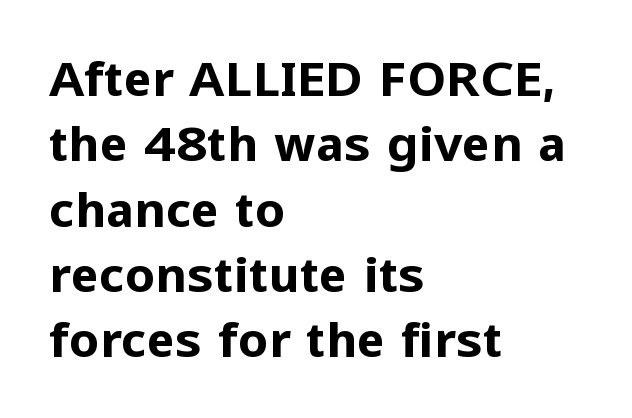
The image shows 48 px bold sans-serif type, upright; set left-aligned, normal line spacing (1.36x), normal letter spacing, not underlined; low stroke contrast and a medium x-height.
